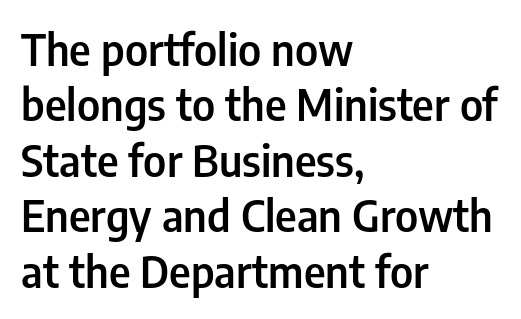
{"serif": "no", "italic": "no", "bold": "semi", "weight": "semibold", "width": "condensed", "stroke_contrast": "low", "x_height": "medium", "monospaced": "no", "underline": "no", "align": "left", "line_spacing": "normal", "line_spacing_ratio": 1.29, "letter_spacing": "normal", "letter_spacing_em": 0.0, "glyph_px": 43}
